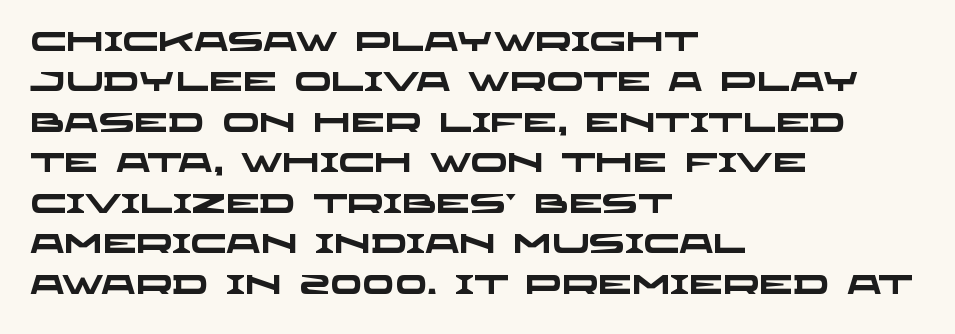
The image shows 27 px bold type; set left-aligned, normal line spacing (1.5x), normal letter spacing, not underlined.
